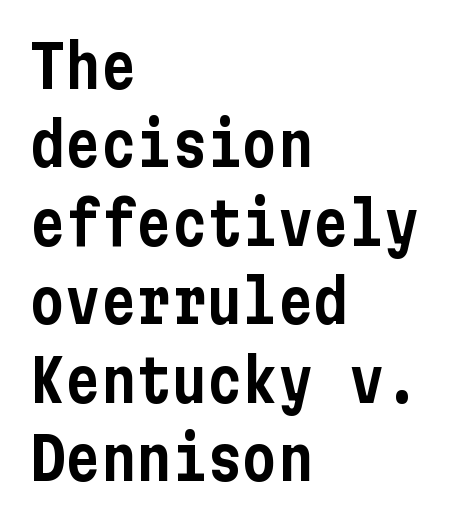
The type family on display is of the sans-serif kind. Students, observe: this is what conventionally led text looks like. Bare-footed words on every line. The passage is arranged the way most books set body copy — flush left. Default kerning and tracking; the words read as compact shapes. It's the straight-up-and-down kind of type.
